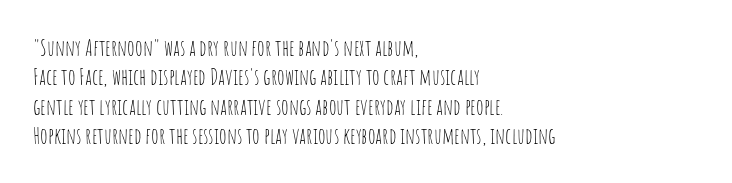
Q: Is the text bold? A: No.
Q: Is the text italic (slanted)? A: No, it is upright.
Q: Is the text underlined? A: No.
Q: How is the paragraph aligned? A: Left-aligned.
Q: Is the spacing between letters normal or unusually wide? A: Normal.
Q: Is the spacing between lines tight, normal or loose? A: Normal.
